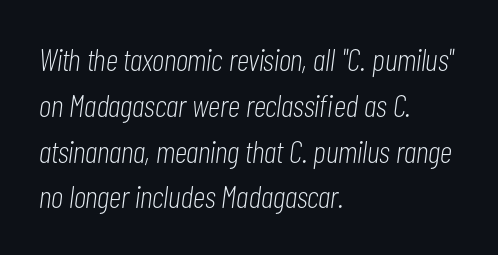
Q: Is the text bold? A: No.
Q: Is the text italic (slanted)? A: Yes, it leans right by about 7 degrees.
Q: Is the text underlined? A: No.
Q: How is the paragraph aligned? A: Left-aligned.
Q: Is the spacing between letters normal or unusually wide? A: Normal.
Q: Is the spacing between lines tight, normal or loose? A: Normal.
Q: Width (condensed, normal, or wide)? A: Condensed.
Q: Stroke contrast? A: Low.
Q: x-height? A: Medium.
Q: Monospaced? A: No.
